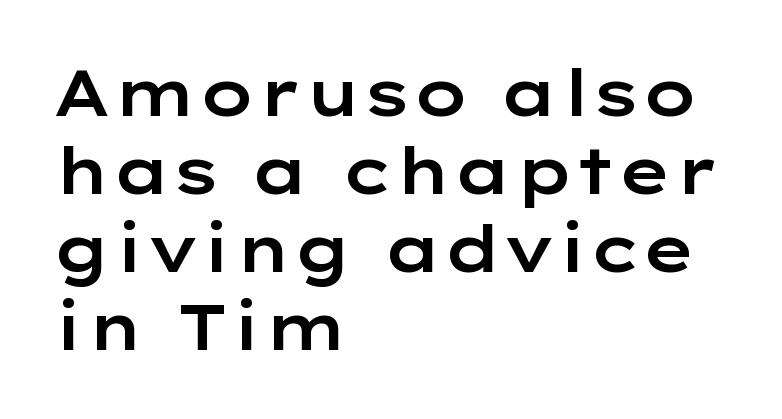
The image shows 64 px wide sans-serif type, upright; set left-aligned, line spacing 1.22x, normal letter spacing, not underlined; low stroke contrast and a medium x-height.
